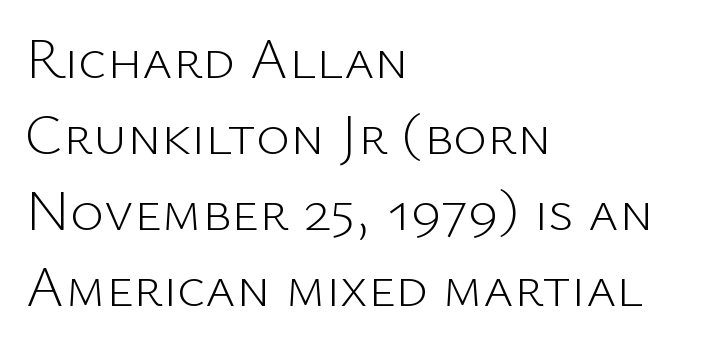
These lines are rendered in a variable-pitch font. The tracking reads as untouched default to a designer's eye. The gap between lines stays unmarked. Check where the strokes stop: nothing finishes them off — pure sans. Interline gaps are of average width in this sample.
